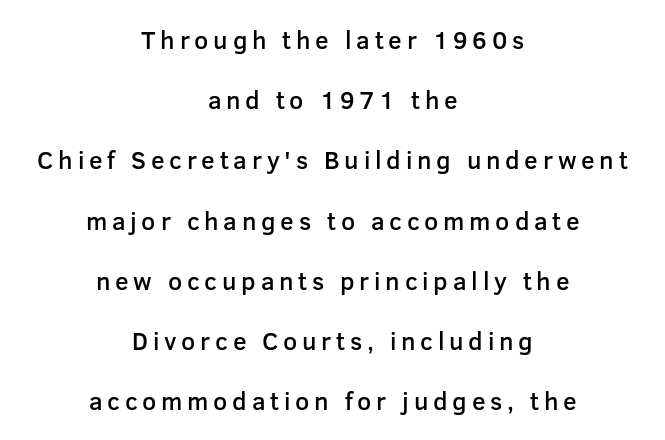
Q: Is the text bold? A: Semi-bold.
Q: Is the text italic (slanted)? A: No, it is upright.
Q: Is the text underlined? A: No.
Q: How is the paragraph aligned? A: Centered.
Q: Is the spacing between lines tight, normal or loose? A: Loose.
